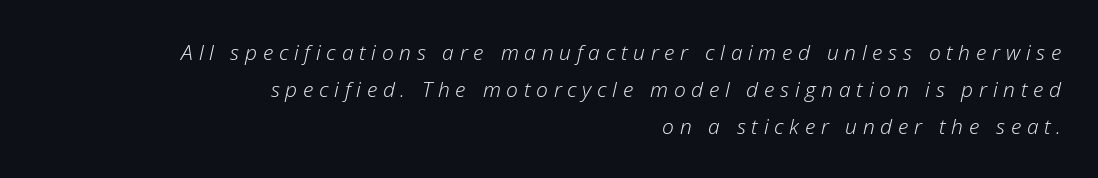
Compared with a typical body face, this is equally light or lighter still. The rendering applies a slant to the glyphs. One-word summary of the alignment: right. Beneath every word, the page is bare. Does extra space separate the letters? Yes, quite a lot of it.
